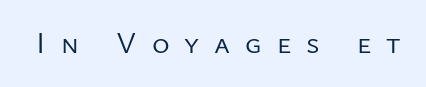
Q: Is the text bold? A: No.
Q: Is the text italic (slanted)? A: No, it is upright.
Q: Is the typeface a serif or a sans-serif typeface? A: Sans-serif.
Q: Is the text underlined? A: No.
Q: Is the spacing between letters normal or unusually wide? A: Unusually wide.
Q: Width (condensed, normal, or wide)? A: Normal.
Q: Stroke contrast? A: Low.
Q: x-height? A: Medium.
Q: Monospaced? A: No.
